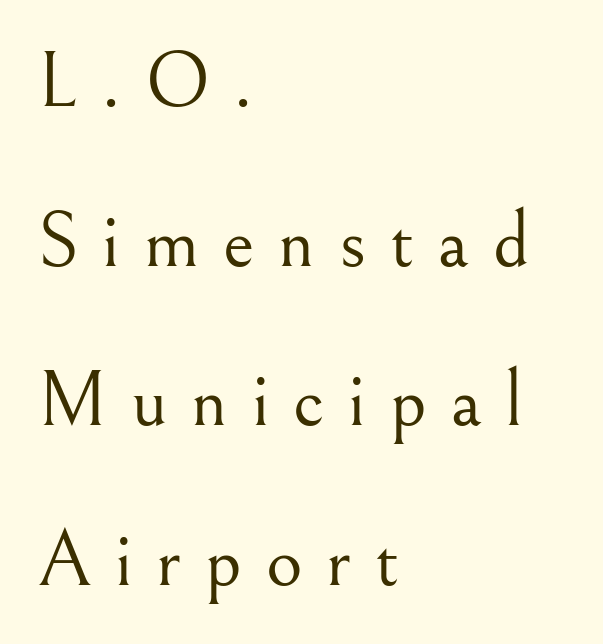
{"serif": "yes", "italic": "no", "bold": "no", "weight": "light", "width": "normal", "stroke_contrast": "medium", "x_height": "small", "monospaced": "no", "underline": "no", "align": "left", "line_spacing": "loose", "line_spacing_ratio": 2.02, "letter_spacing": "wide", "letter_spacing_em": 0.3, "glyph_px": 79}
